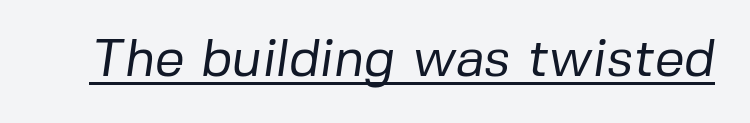
The image shows 53 px regular-weight sans-serif type; set normal letter spacing, underlined; low stroke contrast and a medium x-height.
